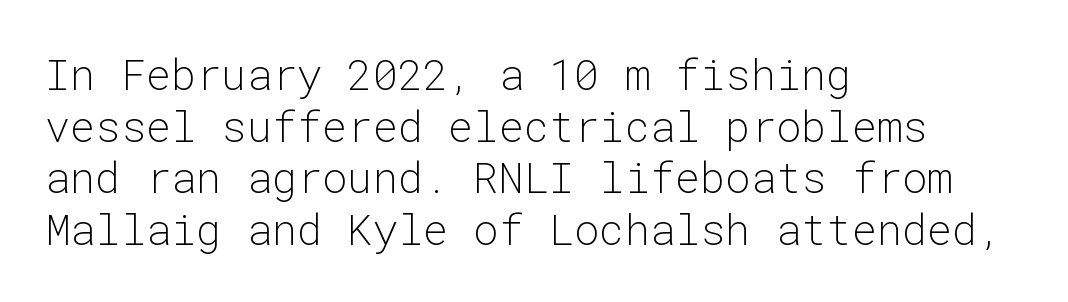
{"serif": "no", "italic": "no", "bold": "no", "weight": "light", "width": "normal", "stroke_contrast": "low", "x_height": "medium", "monospaced": "yes", "underline": "no", "align": "left", "line_spacing_ratio": 1.23, "letter_spacing": "normal", "letter_spacing_em": 0.0, "glyph_px": 42}
